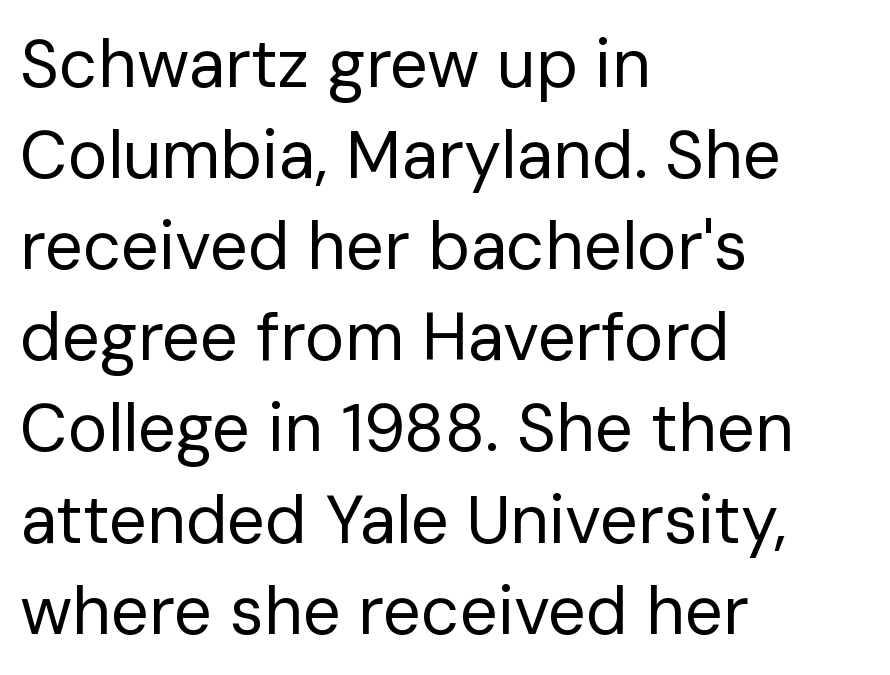
{"serif": "no", "italic": "no", "bold": "no", "weight": "regular", "width": "normal", "stroke_contrast": "low", "x_height": "medium", "monospaced": "no", "underline": "no", "align": "left", "line_spacing": "normal", "line_spacing_ratio": 1.36, "letter_spacing": "normal", "letter_spacing_em": 0.0, "glyph_px": 67}
